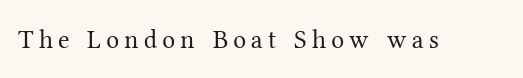
A typesetter would call this heavily tracked-out type. The lettering stays uniformly vertical, giving the passage a roman look. Each stroke keeps to a modest, everyday thickness or less. This rendering features lettering with no underline.
